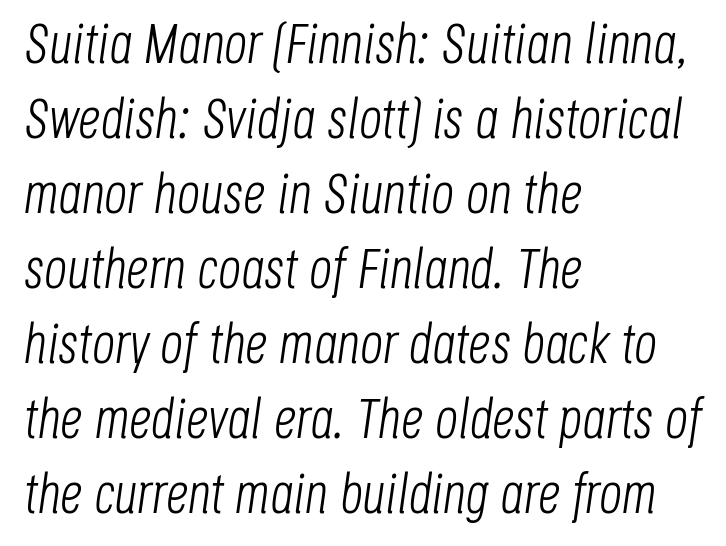
No extra tracking has been applied to these lines. Characters are canted at an angle relative to the baseline's perpendicular. Visually the block forms a straight wall on the left and a jagged coastline on the right. Words float on clear page, feet unadorned. A typesetter would call this proportional, since set widths differ per character.
